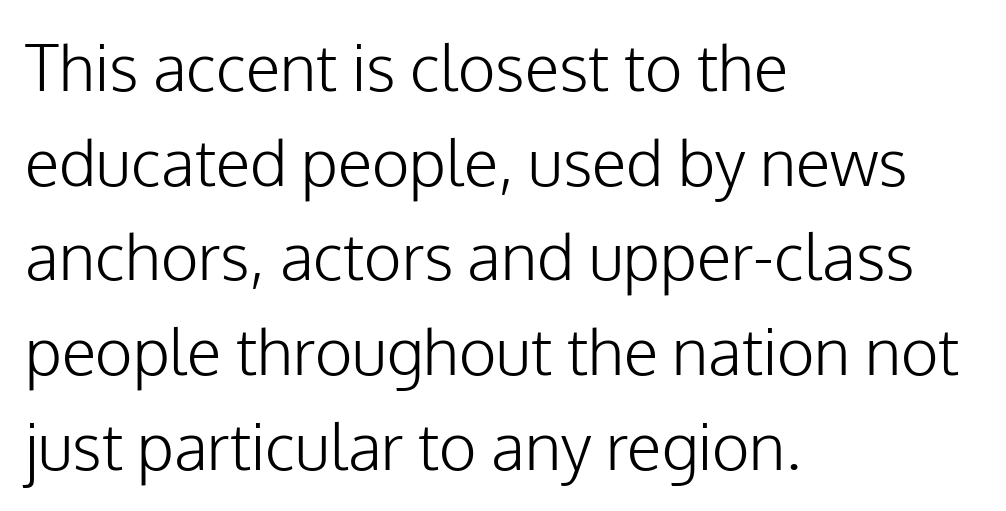
The string is rendered with underlining switched off. The passage is arranged the way most books set body copy — flush left. The letters advance in unequal steps, a hallmark of proportional type. Default kerning and tracking; the words read as compact shapes.
